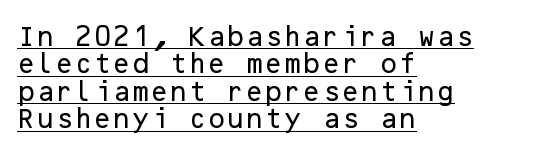
The image shows 22 px text type, upright; set left-aligned, normal line spacing (1.25x), normal letter spacing, underlined.
